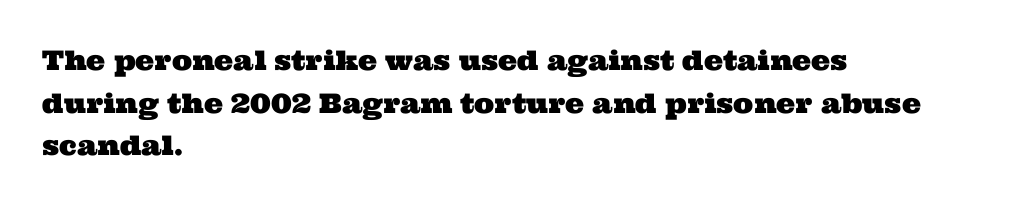
The image shows 27 px text type; set left-aligned, normal line spacing (1.58x), normal letter spacing, not underlined.
